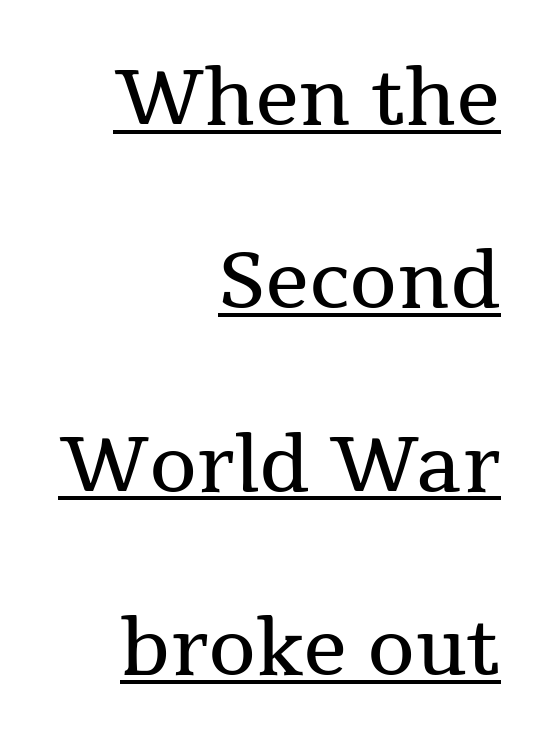
Underlined type. Stroke thickness stays within the range of a standard reading face or lighter. Think of a printed novel: that variable character pitch is what you see here. Does the type have serifs? Yes, each stem ends in a small foot. No italicization has been applied; the sample stays upright. Horizontal bands of white between lines are thick stripes.
